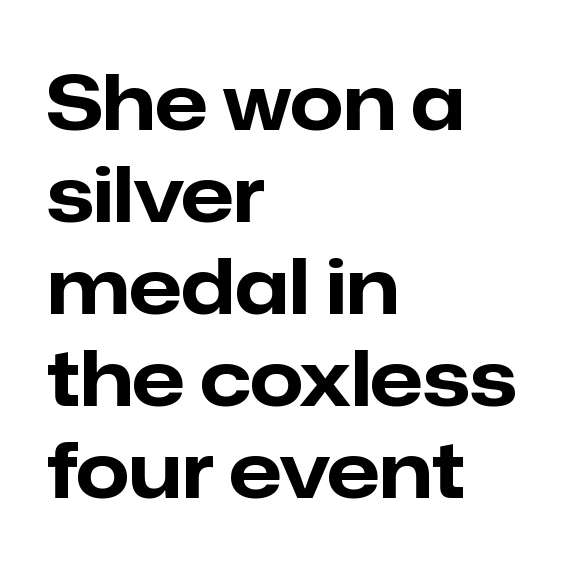
Q: Is the text bold? A: Yes.
Q: Is the text italic (slanted)? A: No, it is upright.
Q: Is the typeface a serif or a sans-serif typeface? A: Sans-serif.
Q: Is the text underlined? A: No.
Q: How is the paragraph aligned? A: Left-aligned.
Q: Is the spacing between letters normal or unusually wide? A: Normal.
Q: Width (condensed, normal, or wide)? A: Normal.
Q: Stroke contrast? A: Low.
Q: x-height? A: Medium.
Q: Monospaced? A: No.
